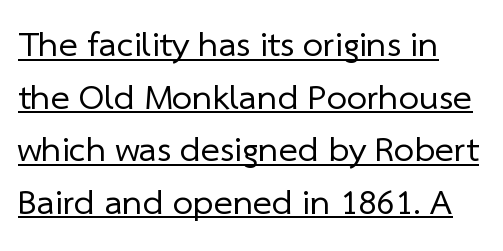
{"serif": "no", "bold": "no", "weight": "regular", "width": "normal", "stroke_contrast": "low", "x_height": "medium", "monospaced": "no", "underline": "yes", "line_spacing": "normal", "line_spacing_ratio": 1.46, "letter_spacing": "normal", "letter_spacing_em": 0.0, "glyph_px": 36}
